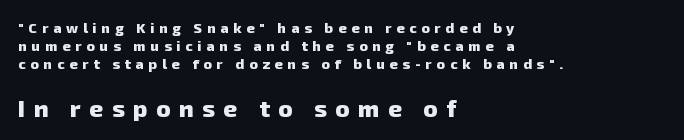
{"bold": "yes", "underline": "no", "align": "left", "line_spacing": "normal", "line_spacing_ratio": 1.3, "letter_spacing": "wide", "letter_spacing_em": 0.35, "larger_block": "second", "size_ratio": 1.71, "glyph_px": 24}
